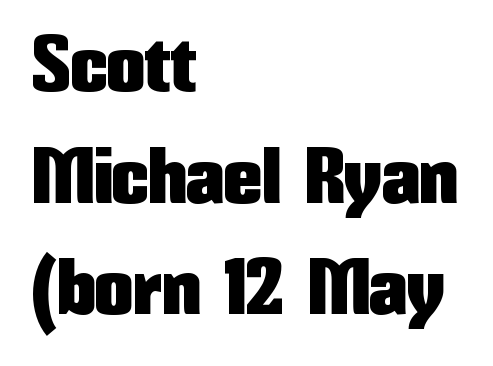
Q: Is the text italic (slanted)? A: No, it is upright.
Q: Is the typeface a serif or a sans-serif typeface? A: Sans-serif.
Q: Is the text underlined? A: No.
Q: How is the paragraph aligned? A: Left-aligned.
Q: Is the spacing between letters normal or unusually wide? A: Normal.
Q: Is the spacing between lines tight, normal or loose? A: Normal.
Q: Width (condensed, normal, or wide)? A: Condensed.
Q: Stroke contrast? A: Low.
Q: x-height? A: Medium.
Q: Monospaced? A: No.
